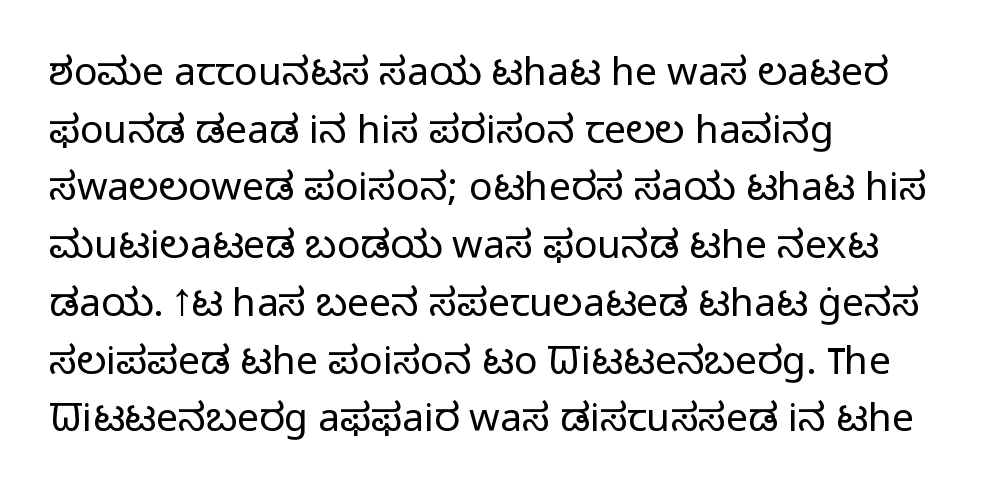
{"serif": "no", "italic": "no", "bold": "no", "weight": "light", "width": "normal", "stroke_contrast": "low", "x_height": "medium", "monospaced": "no", "underline": "no", "align": "left", "line_spacing": "normal", "line_spacing_ratio": 1.48, "letter_spacing": "normal", "letter_spacing_em": 0.0, "glyph_px": 39}
